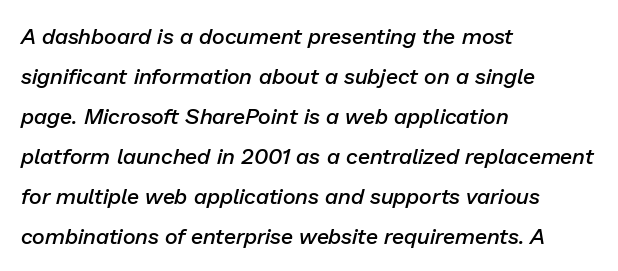
Bold? Not quite — semibold, heavier than regular but stopping short. Visually the block forms a straight wall on the left and a jagged coastline on the right. The gap between lines stays unmarked. Observe the lean: these are italic letterforms. The line texture is even and compact thanks to regular tracking.
